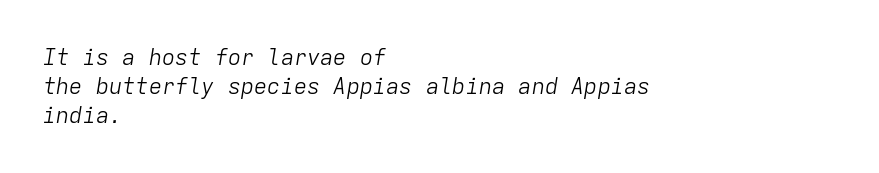
The image shows 22 px text type, italic (leaning right); set left-aligned, normal line spacing (1.31x), normal letter spacing, not underlined.
